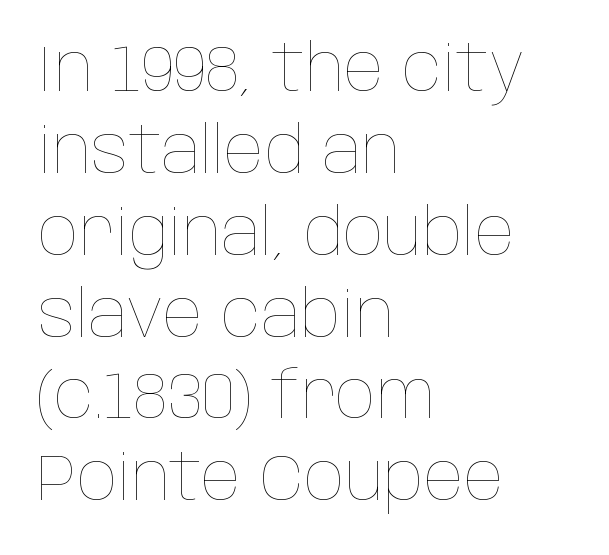
The zone under the glyphs is completely vacant. The horizontal fit of the characters is conventional and even. Every character sits straight up, as roman type does. Letters have the restrained weight of plain body copy at most. Here the designer chose a conventional face with non-uniform glyph widths. Horizontal alignment here is leftward, the default for most running prose.
